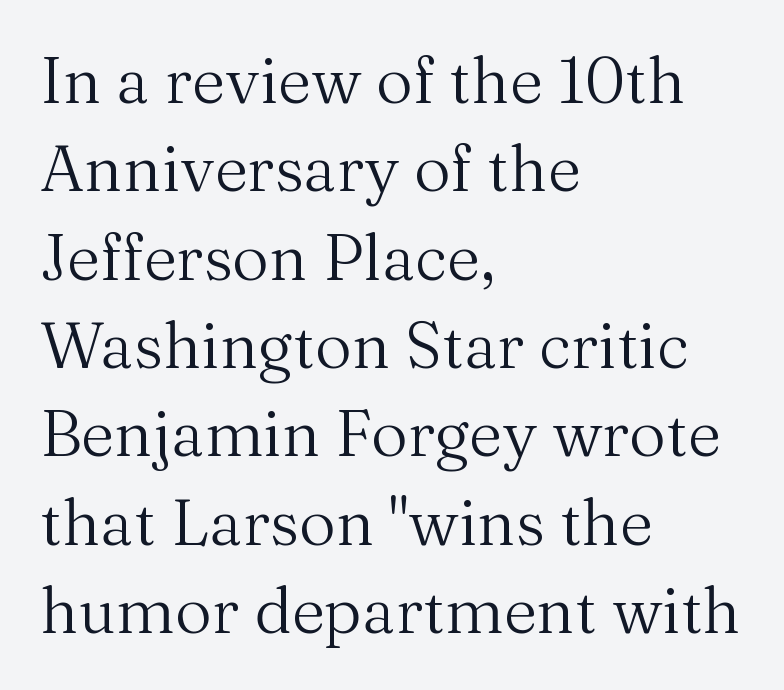
Q: Is the text bold? A: No.
Q: Is the text italic (slanted)? A: No, it is upright.
Q: Is the typeface a serif or a sans-serif typeface? A: Serif.
Q: Is the text underlined? A: No.
Q: How is the paragraph aligned? A: Left-aligned.
Q: Is the spacing between letters normal or unusually wide? A: Normal.
Q: Is the spacing between lines tight, normal or loose? A: Normal.
Q: Width (condensed, normal, or wide)? A: Normal.
Q: Stroke contrast? A: Medium.
Q: x-height? A: Medium.
Q: Monospaced? A: No.
